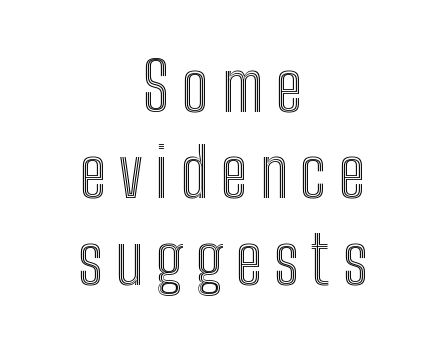
Q: Is the text italic (slanted)? A: No, it is upright.
Q: Is the text underlined? A: No.
Q: How is the paragraph aligned? A: Centered.
Q: Is the spacing between lines tight, normal or loose? A: Normal.
Q: Width (condensed, normal, or wide)? A: Condensed.
Q: x-height? A: Medium.
Q: Monospaced? A: No.
